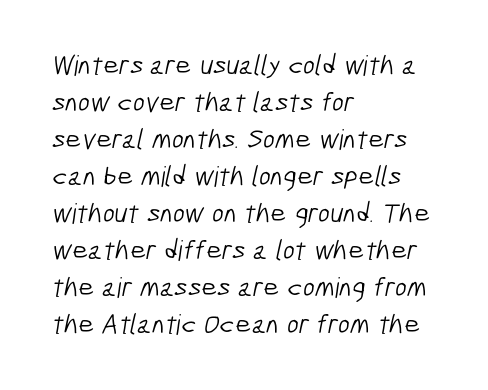
{"serif": "no", "bold": "no", "weight": "light", "width": "condensed", "stroke_contrast": "low", "x_height": "medium", "monospaced": "no", "underline": "no", "align": "left", "line_spacing": "normal", "line_spacing_ratio": 1.32, "letter_spacing": "normal", "letter_spacing_em": 0.0, "glyph_px": 28}
